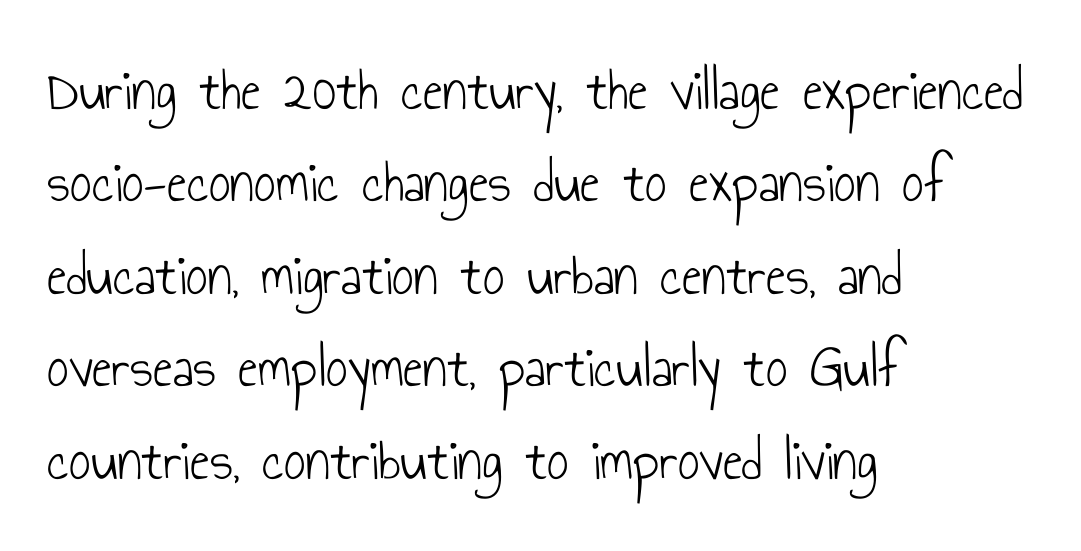
Is the stroke heavy? The answer is a plain regular-or-lighter. Typeset ragged right — the left edge is the straight one. Normally led — the rows are evenly, conventionally spaced. This rendering employs a face without finishing strokes, i.e., a sans-serif. This sample uses an upright cut, with every glyph sitting square on the baseline. Tracking here is standard; glyphs follow each other at the usual distance.
